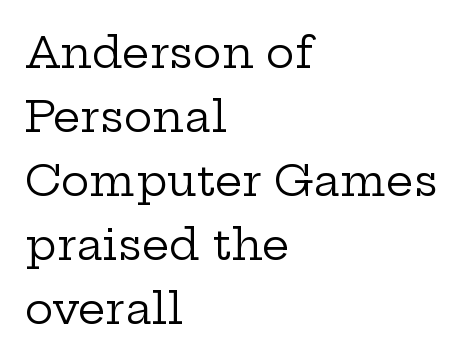
{"serif": "yes", "italic": "no", "bold": "no", "weight": "regular", "width": "wide", "stroke_contrast": "low", "x_height": "medium", "monospaced": "no", "underline": "no", "align": "left", "line_spacing": "normal", "line_spacing_ratio": 1.49, "letter_spacing": "normal", "letter_spacing_em": 0.0, "glyph_px": 43}
